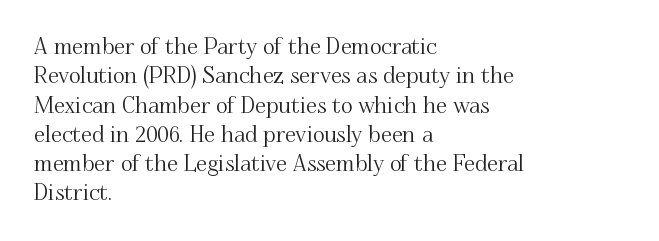
{"italic": "no", "underline": "no", "align": "left", "line_spacing": "normal", "line_spacing_ratio": 1.33, "letter_spacing": "normal", "letter_spacing_em": 0.0, "glyph_px": 22}
